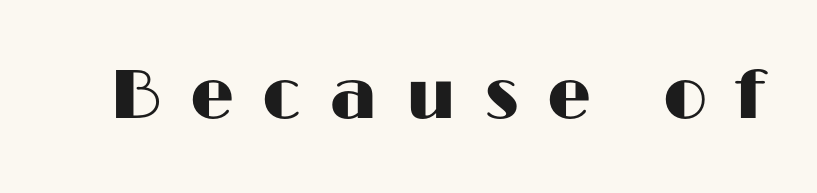
This sample uses a sans-serif face. Rule under the text: the space is simply empty. Here the glyphs are tracked loosely, breaking word shapes into spaced letters. The letters advance in unequal steps, a hallmark of proportional type. Posture: upright roman.
